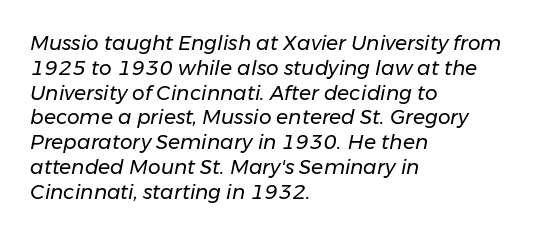
Caption: multi-line text, flush left, ragged right. If you drew a line through each stem, it would be angled. The font is comparable to plain body text, perhaps lighter. The horizontal fit of the characters is conventional and even. This rendering features lettering with no underline.
